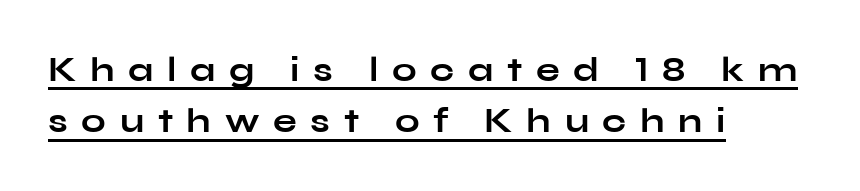
Q: Is the text bold? A: Yes.
Q: Is the text italic (slanted)? A: No, it is upright.
Q: Is the typeface a serif or a sans-serif typeface? A: Sans-serif.
Q: Is the text underlined? A: Yes.
Q: How is the paragraph aligned? A: Left-aligned.
Q: Is the spacing between letters normal or unusually wide? A: Unusually wide.
Q: Is the spacing between lines tight, normal or loose? A: Normal.
Q: Width (condensed, normal, or wide)? A: Wide.
Q: Stroke contrast? A: Low.
Q: x-height? A: Medium.
Q: Monospaced? A: No.
